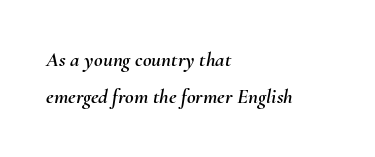
{"italic": "yes", "lean": "right", "slant_degrees": 10, "underline": "no", "align": "left", "line_spacing_ratio": 1.77, "letter_spacing": "normal", "letter_spacing_em": 0.0, "glyph_px": 21}
